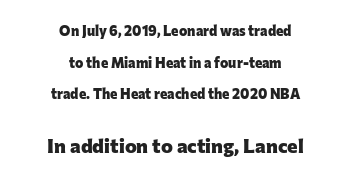
These lines stand farther apart than default settings would place them. Lines of text with bare space underneath. The letters are bold, with thick, heavy strokes. Look at the tracking — it's just the regular setting, nothing added. Leftover space on each line is divided equally before and after the words.
